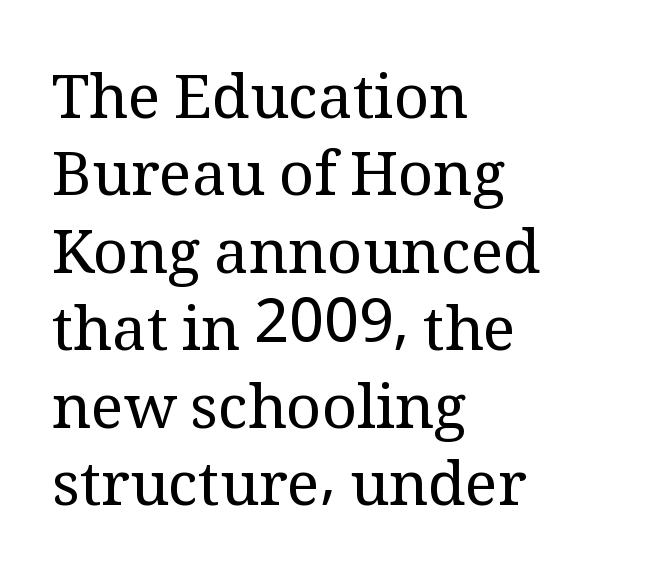
Q: Is the text bold? A: No.
Q: Is the text italic (slanted)? A: No, it is upright.
Q: Is the typeface a serif or a sans-serif typeface? A: Serif.
Q: Is the text underlined? A: No.
Q: How is the paragraph aligned? A: Left-aligned.
Q: Is the spacing between letters normal or unusually wide? A: Normal.
Q: Is the spacing between lines tight, normal or loose? A: Normal.
Q: Width (condensed, normal, or wide)? A: Normal.
Q: Stroke contrast? A: Medium.
Q: x-height? A: Medium.
Q: Monospaced? A: No.
